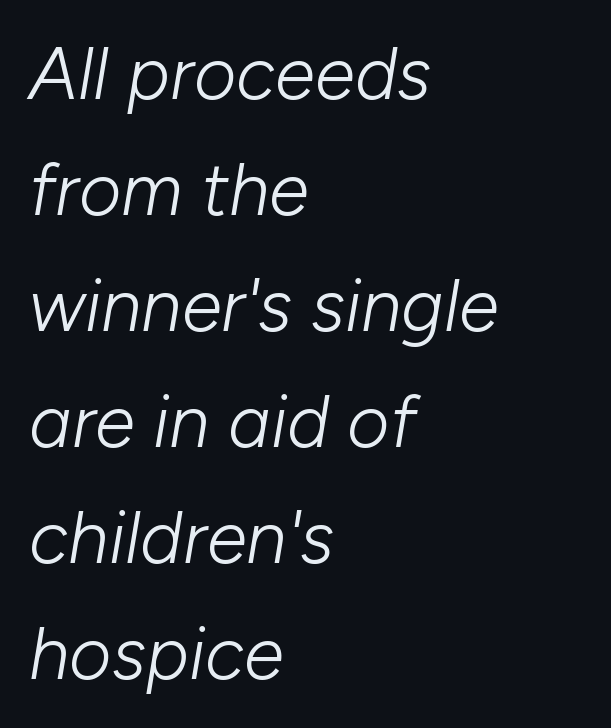
Students, observe: this is what conventionally led text looks like. The setting favours the left margin, as ordinary paragraphs usually do. No chunkiness to these letters — they're not bold. Any mark beneath the type? The region is blank. There is no visible air inserted between adjacent glyphs. When letters slant like this, we call the style italic.
